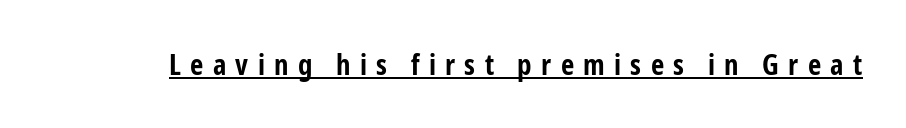
Q: Is the text bold? A: Yes.
Q: Is the text italic (slanted)? A: No, it is upright.
Q: Is the typeface a serif or a sans-serif typeface? A: Sans-serif.
Q: Is the text underlined? A: Yes.
Q: Is the spacing between letters normal or unusually wide? A: Unusually wide.
Q: Width (condensed, normal, or wide)? A: Condensed.
Q: Stroke contrast? A: Low.
Q: x-height? A: Medium.
Q: Monospaced? A: No.
